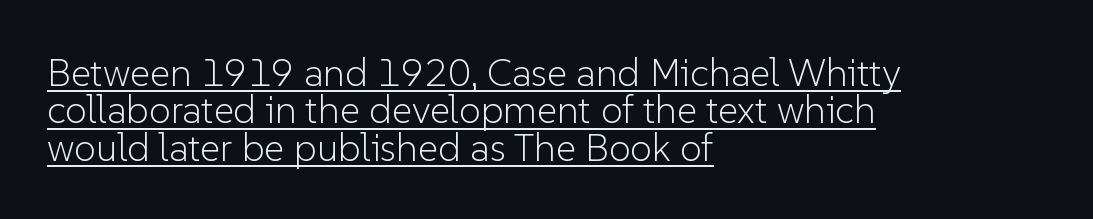
The image shows 39 px light sans-serif type, upright; set left-aligned, tight line spacing (0.96x), normal letter spacing, underlined; low stroke contrast and a medium x-height.
